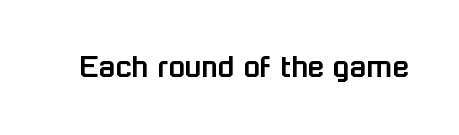
{"serif": "no", "italic": "no", "width": "normal", "stroke_contrast": "low", "x_height": "medium", "monospaced": "no", "underline": "no", "letter_spacing": "normal", "letter_spacing_em": 0.0, "glyph_px": 34}
